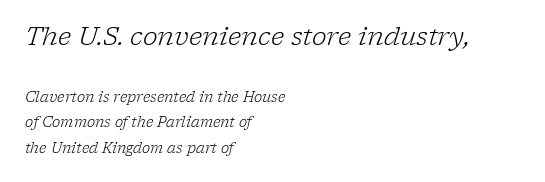
The image shows 25 px text type, italic (leaning right); set left-aligned, line spacing 1.83x, normal letter spacing, not underlined; the first (top) block is 1.79x larger.
